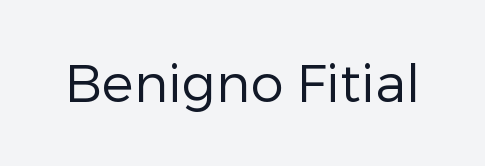
The image shows 53 px regular-weight sans-serif type, upright; set normal letter spacing, not underlined; low stroke contrast and a medium x-height.
